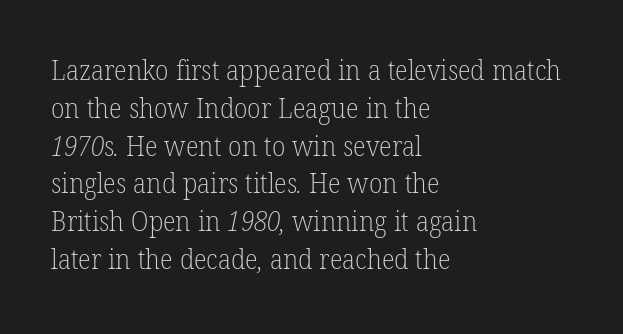
Bold? No — there's no thickening of the strokes. Quick note: interline space is typical. One-word summary of the alignment: left. Words float on clear page, feet unadorned.
